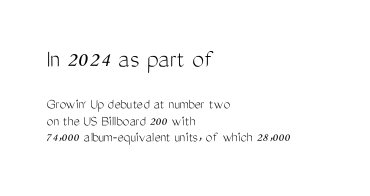
Q: Is the text bold? A: No.
Q: Is the text italic (slanted)? A: No, it is upright.
Q: Is the text underlined? A: No.
Q: How is the paragraph aligned? A: Left-aligned.
Q: Is the spacing between letters normal or unusually wide? A: Normal.
Q: Is the spacing between lines tight, normal or loose? A: Tight.
Q: Which block of text is set in a larger size, the first (top) or the second (bottom)? A: The first (top) one.
